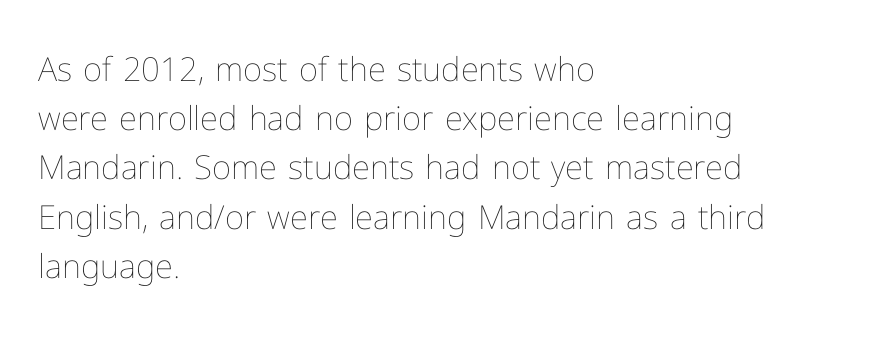
Proportional: the letters do not fall into vertical columns. Each row of text sits above clean, open space. These lines are set flush left with a ragged right edge. Spacing between characters is what you'd get straight out of the box.
